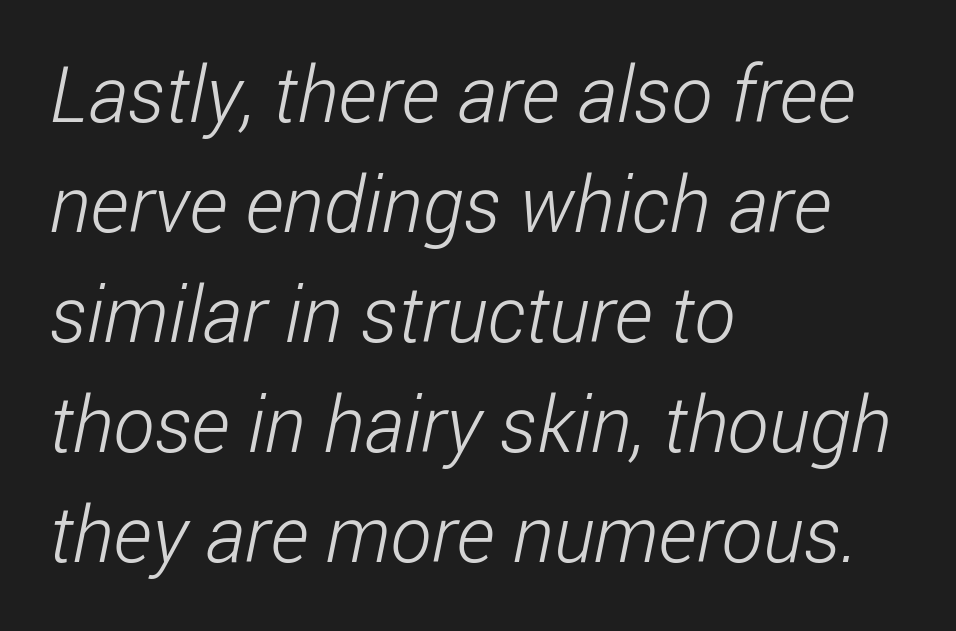
The image shows 78 px light, condensed sans-serif type; set left-aligned, normal line spacing (1.41x), normal letter spacing, not underlined; low stroke contrast and a medium x-height.
